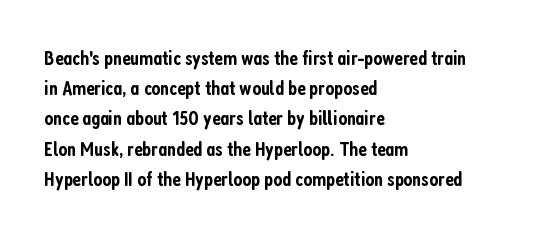
{"italic": "no", "bold": "semi", "underline": "no", "align": "left", "line_spacing": "normal", "line_spacing_ratio": 1.44, "letter_spacing": "normal", "letter_spacing_em": 0.0, "glyph_px": 21}
